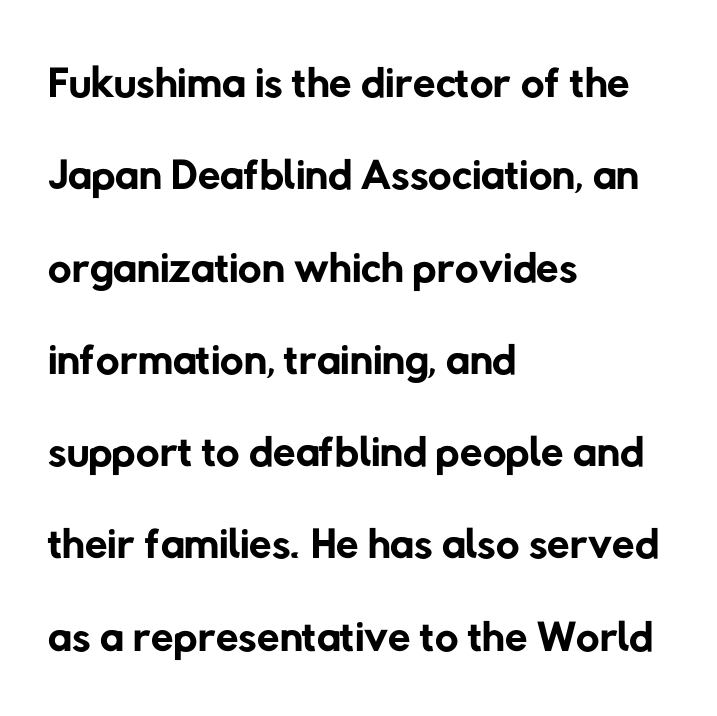
The image shows 65 px regular-weight sans-serif type; set left-aligned, normal line spacing (1.42x), normal letter spacing, not underlined; low stroke contrast and a medium x-height.
